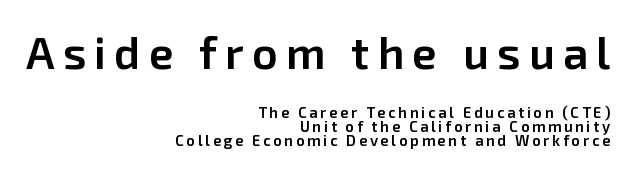
Q: Is the text bold? A: Semi-bold.
Q: Is the text italic (slanted)? A: No, it is upright.
Q: Is the typeface a serif or a sans-serif typeface? A: Sans-serif.
Q: Is the text underlined? A: No.
Q: How is the paragraph aligned? A: Right-aligned.
Q: Is the spacing between lines tight, normal or loose? A: Tight.
Q: Which block of text is set in a larger size, the first (top) or the second (bottom)? A: The first (top) one.
Q: Width (condensed, normal, or wide)? A: Normal.
Q: Stroke contrast? A: Low.
Q: x-height? A: Medium.
Q: Monospaced? A: No.
